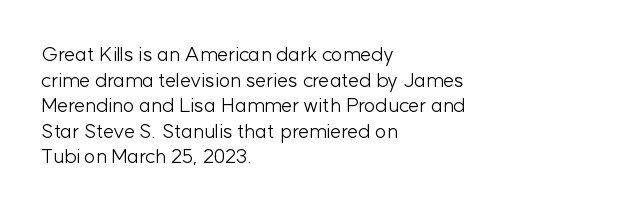
{"italic": "no", "bold": "no", "underline": "no", "align": "left", "line_spacing": "normal", "line_spacing_ratio": 1.28, "letter_spacing": "normal", "letter_spacing_em": 0.0, "glyph_px": 20}
